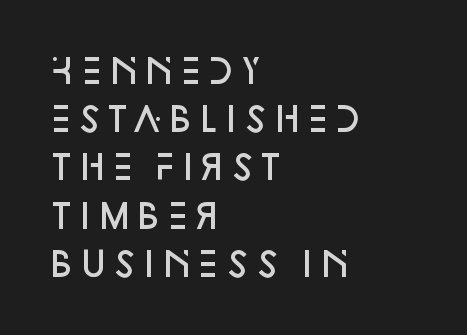
You can tell it's not italic because the verticals are truly vertical. The specimen omits any rule beneath the text block's lines. Classification — sans serif. The face used here is proportionally spaced, like ordinary book or web type.
